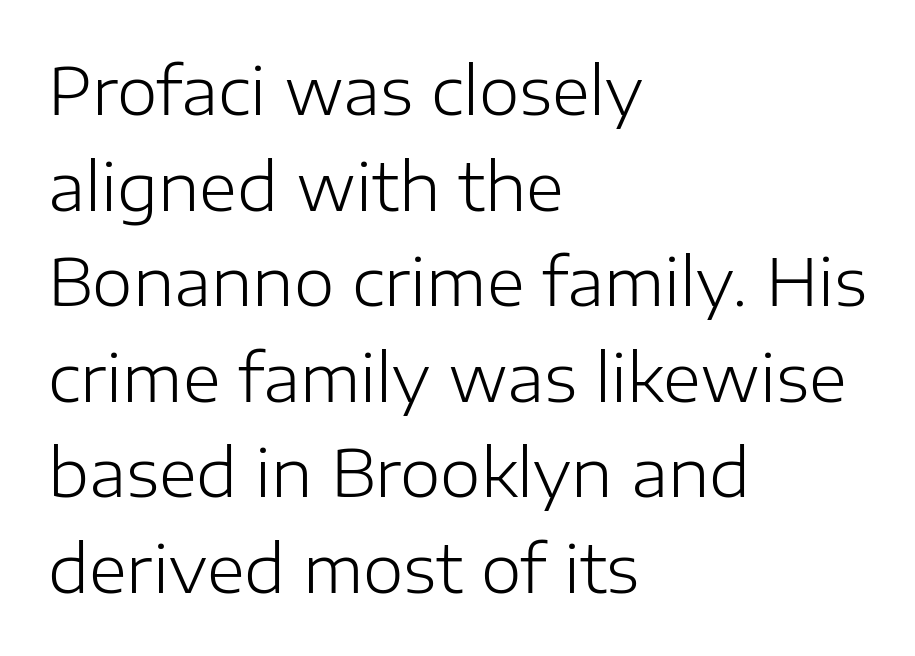
Q: Is the text bold? A: No.
Q: Is the text italic (slanted)? A: No, it is upright.
Q: Is the typeface a serif or a sans-serif typeface? A: Sans-serif.
Q: Is the text underlined? A: No.
Q: How is the paragraph aligned? A: Left-aligned.
Q: Is the spacing between letters normal or unusually wide? A: Normal.
Q: Is the spacing between lines tight, normal or loose? A: Normal.
Q: Width (condensed, normal, or wide)? A: Normal.
Q: Stroke contrast? A: Low.
Q: x-height? A: Medium.
Q: Monospaced? A: No.
